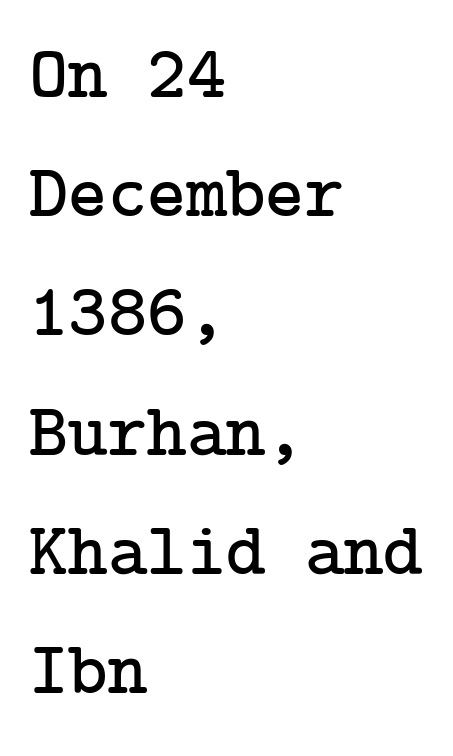
{"serif": "yes", "italic": "no", "width": "normal", "stroke_contrast": "low", "x_height": "medium", "underline": "no", "align": "left", "line_spacing": "normal", "line_spacing_ratio": 1.59, "letter_spacing": "normal", "letter_spacing_em": 0.0, "glyph_px": 75}
